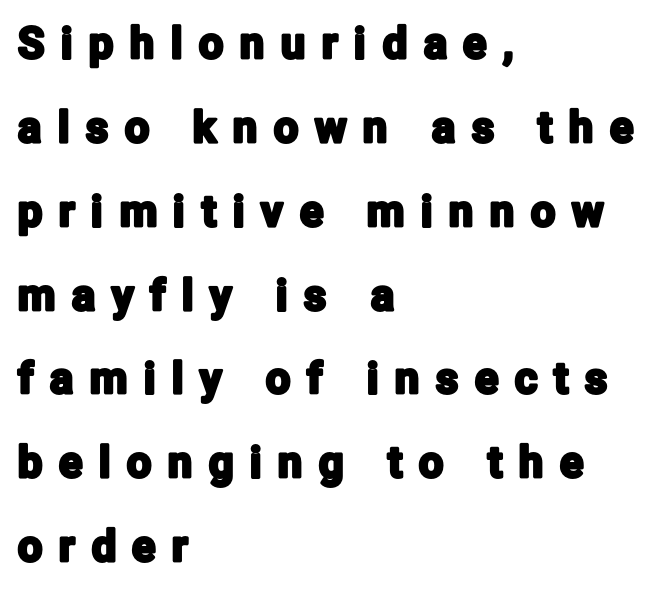
The image shows 43 px condensed sans-serif type, upright; set left-aligned, loose line spacing (1.95x), unusually wide letter spacing (+0.39 em), not underlined; low stroke contrast and a medium x-height.
